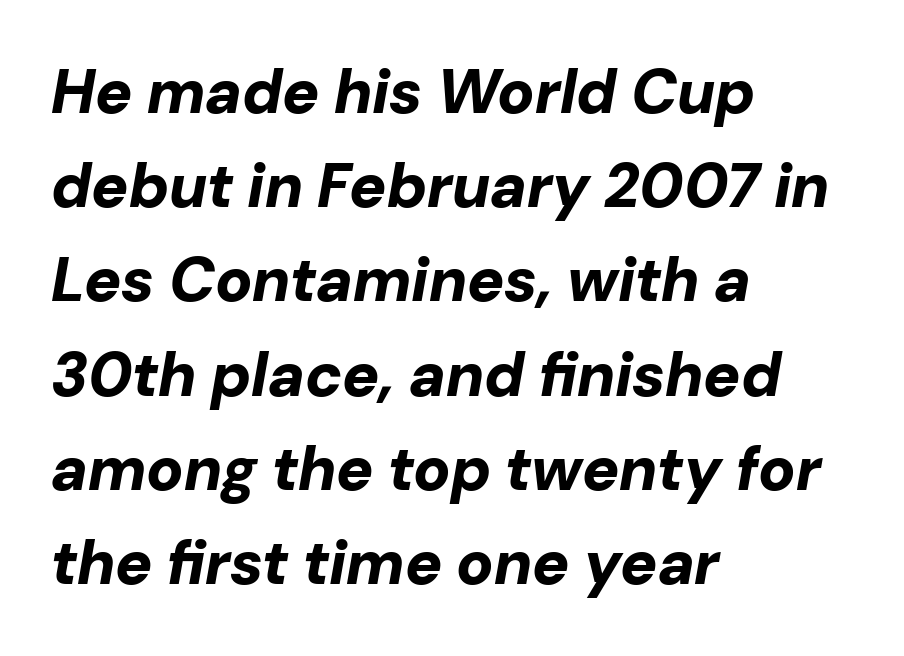
Q: Is the text bold? A: Yes.
Q: Is the text italic (slanted)? A: Yes, it leans right by about 10 degrees.
Q: Is the text underlined? A: No.
Q: How is the paragraph aligned? A: Left-aligned.
Q: Is the spacing between letters normal or unusually wide? A: Normal.
Q: Is the spacing between lines tight, normal or loose? A: Normal.
Q: Width (condensed, normal, or wide)? A: Normal.
Q: Stroke contrast? A: Low.
Q: x-height? A: Medium.
Q: Monospaced? A: No.
